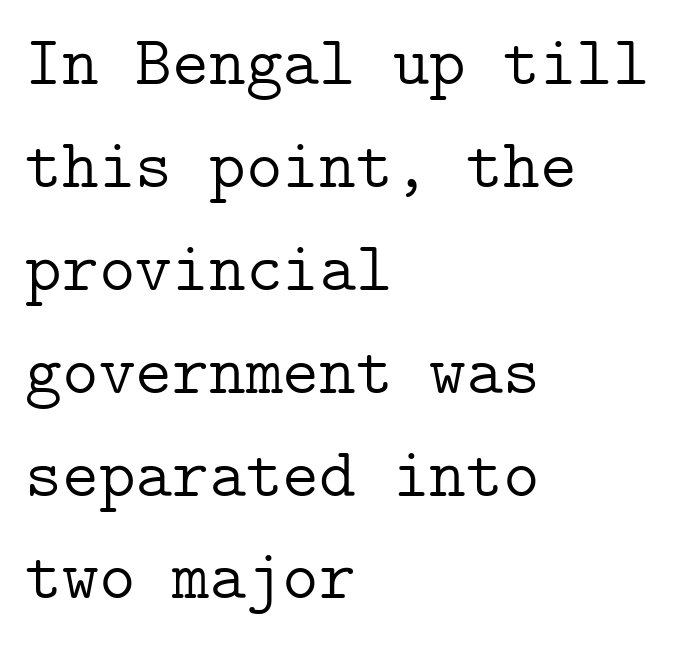
{"serif": "yes", "italic": "no", "bold": "no", "weight": "light", "width": "normal", "stroke_contrast": "low", "x_height": "medium", "underline": "no", "align": "left", "line_spacing": "normal", "line_spacing_ratio": 1.47, "letter_spacing": "normal", "letter_spacing_em": 0.0, "glyph_px": 70}
